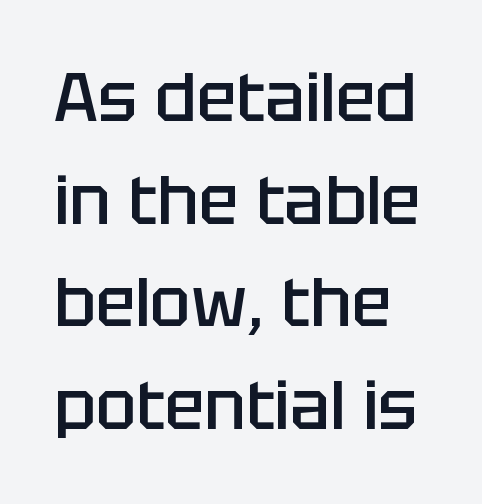
The image shows 67 px semibold sans-serif type, upright; set normal line spacing (1.53x), normal letter spacing, not underlined; low stroke contrast and a large x-height.
